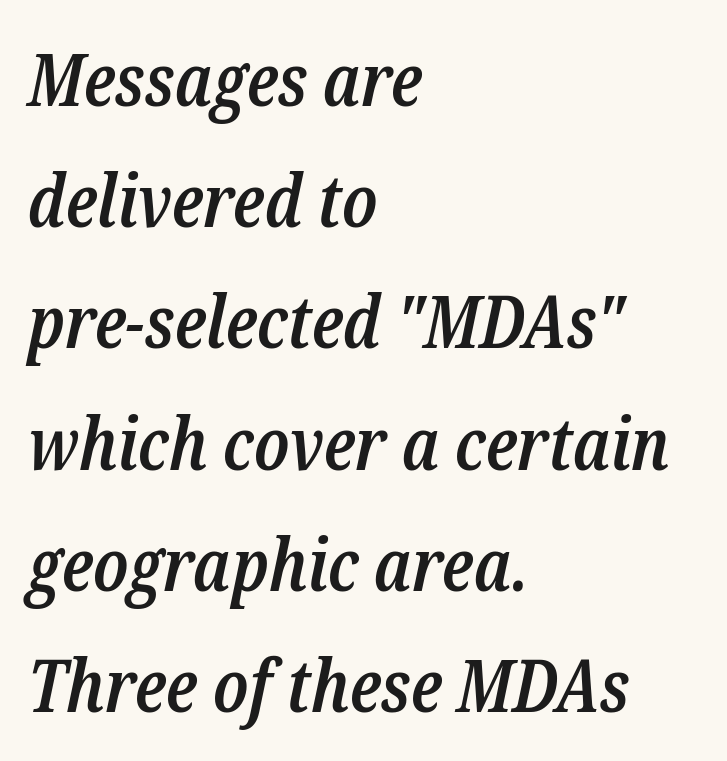
{"serif": "yes", "italic": "yes", "lean": "right", "slant_degrees": 12, "bold": "semi", "weight": "semibold", "width": "condensed", "stroke_contrast": "low", "x_height": "medium", "monospaced": "no", "underline": "no", "align": "left", "line_spacing": "normal", "line_spacing_ratio": 1.66, "letter_spacing": "normal", "letter_spacing_em": 0.0, "glyph_px": 73}
